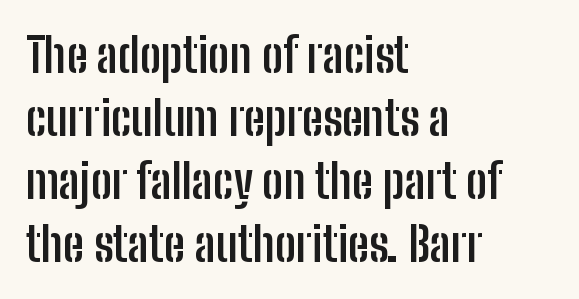
The horizontal fit of the characters is conventional and even. Each new line begins a customary step beneath the previous one. Posture: vertical. Anything drawn beneath the words? Only blank space.
